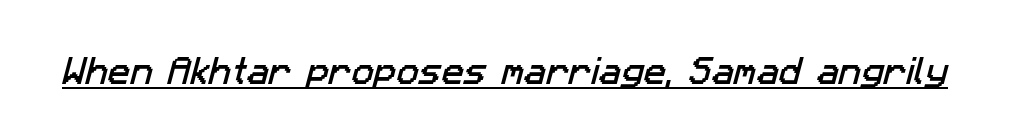
{"serif": "no", "width": "normal", "stroke_contrast": "low", "x_height": "medium", "monospaced": "no", "underline": "yes", "letter_spacing": "normal", "letter_spacing_em": 0.0, "glyph_px": 30}
